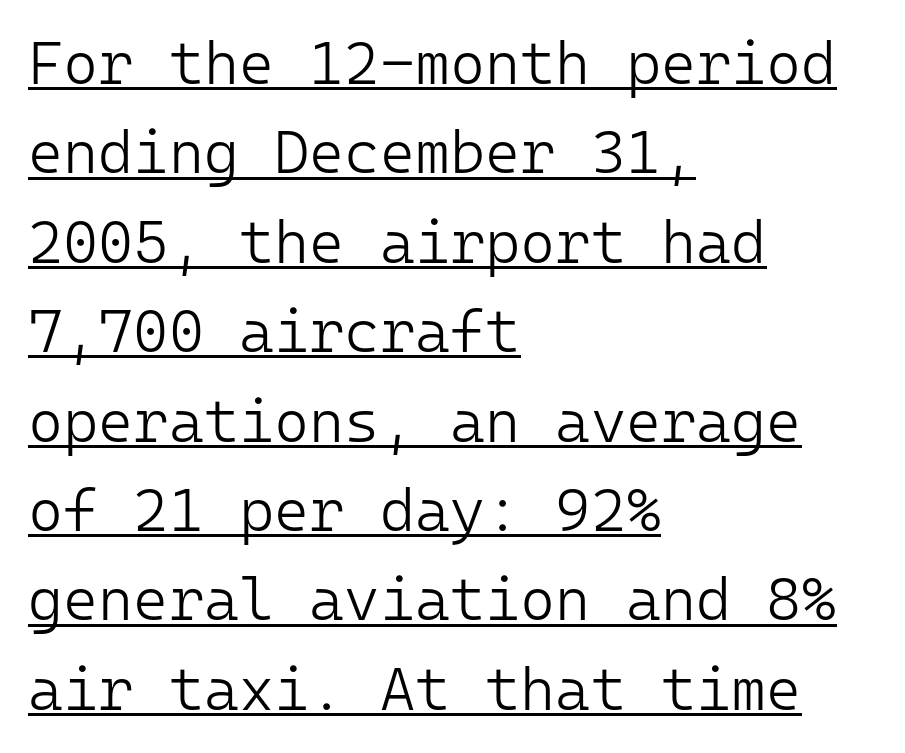
The image shows 60 px light sans-serif type, upright, monospaced; set left-aligned, normal line spacing (1.49x), normal letter spacing, underlined; low stroke contrast and a medium x-height.
